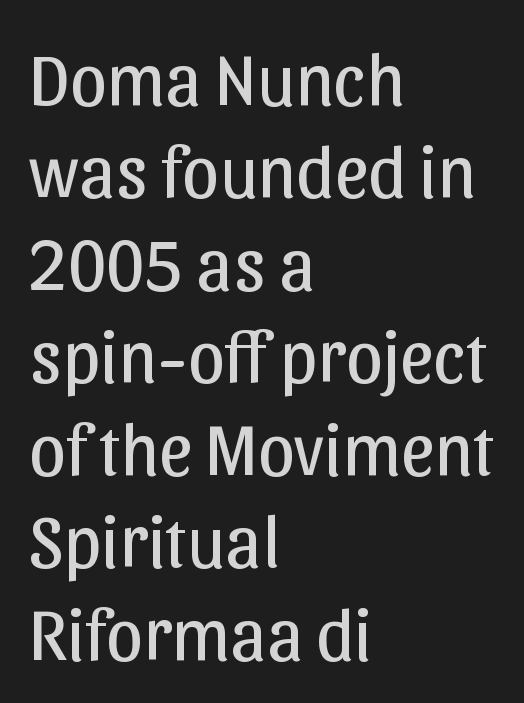
{"serif": "no", "italic": "no", "bold": "no", "weight": "regular", "width": "normal", "stroke_contrast": "low", "x_height": "medium", "monospaced": "no", "underline": "no", "align": "left", "line_spacing": "normal", "line_spacing_ratio": 1.25, "letter_spacing": "normal", "letter_spacing_em": 0.0, "glyph_px": 74}
